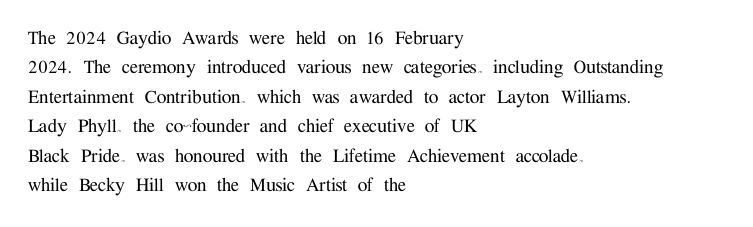
{"italic": "no", "underline": "no", "align": "left", "line_spacing": "normal", "line_spacing_ratio": 1.34, "letter_spacing": "normal", "letter_spacing_em": 0.0, "glyph_px": 22}
